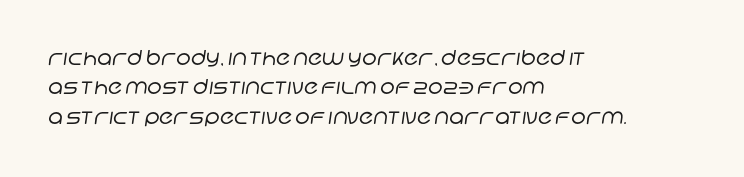
The image shows 21 px text type; set left-aligned, normal line spacing (1.4x), normal letter spacing, not underlined.
